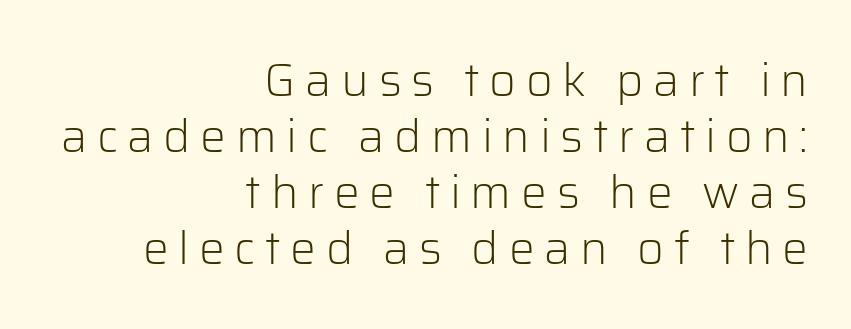
The image shows 46 px light sans-serif type, upright; set right-aligned, line spacing 1.22x, unusually wide letter spacing (+0.21 em), not underlined; low stroke contrast and a medium x-height.
